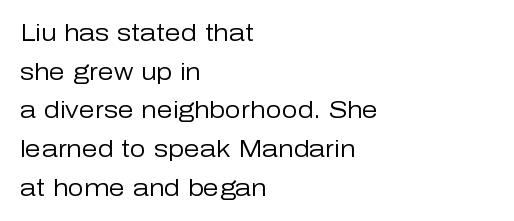
The passage shown has conventional tracking throughout. These lines stack with their left ends in a neat column. The letterforms sit at book weight or below. Decoration check: the copy has no underline.
